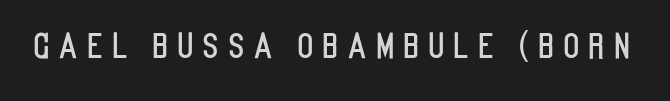
The image shows 34 px condensed sans-serif type, upright; set unusually wide letter spacing (+0.26 em), not underlined; low stroke contrast and a large x-height.
